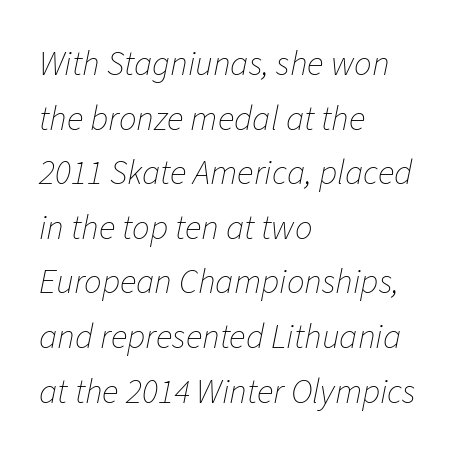
The line-height multiplier appears to be the usual default. A typesetter would mark this as italic. Here the designer chose a conventional face with non-uniform glyph widths. Stroke thickness stays within the range of a standard reading face or lighter. If you drew a ruler down the left edge, every line would touch it.
